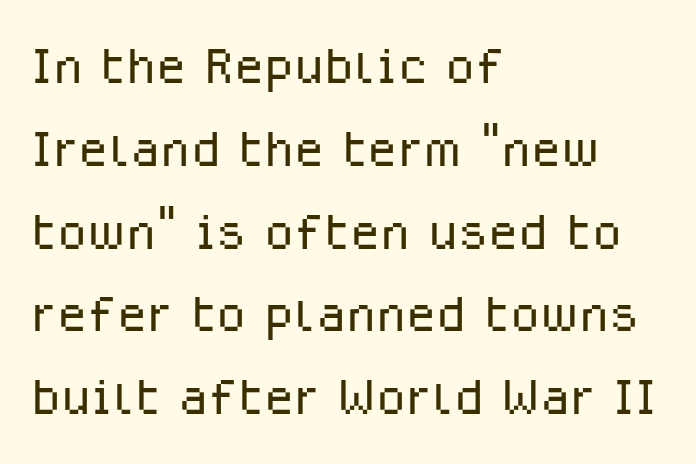
{"serif": "no", "italic": "no", "bold": "no", "weight": "light", "width": "normal", "stroke_contrast": "low", "x_height": "medium", "monospaced": "no", "underline": "no", "align": "left", "line_spacing_ratio": 1.2, "letter_spacing": "normal", "letter_spacing_em": 0.0, "glyph_px": 69}
